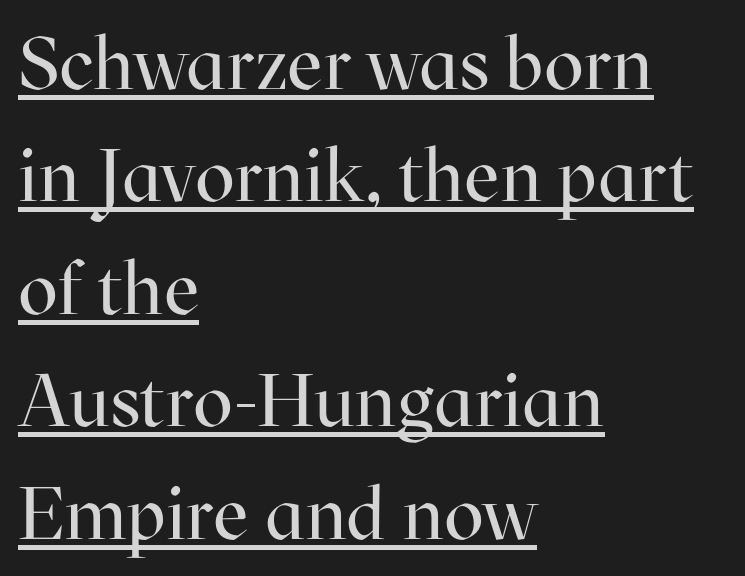
Q: Is the text bold? A: No.
Q: Is the text italic (slanted)? A: No, it is upright.
Q: Is the typeface a serif or a sans-serif typeface? A: Serif.
Q: Is the text underlined? A: Yes.
Q: How is the paragraph aligned? A: Left-aligned.
Q: Is the spacing between letters normal or unusually wide? A: Normal.
Q: Is the spacing between lines tight, normal or loose? A: Normal.
Q: Width (condensed, normal, or wide)? A: Normal.
Q: Stroke contrast? A: High.
Q: x-height? A: Medium.
Q: Monospaced? A: No.
